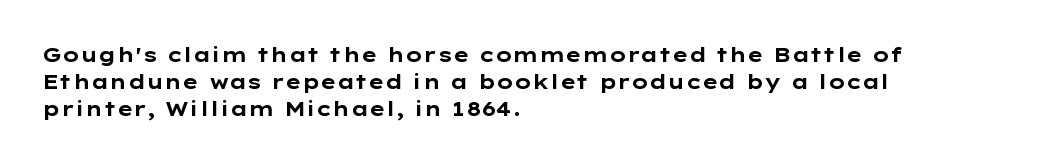
The font's upright variant was chosen for this text. Notice how the passage keeps a crisp vertical edge on the left only. Honestly, the row spacing looks completely unremarkable. Bare-footed words on every line.
